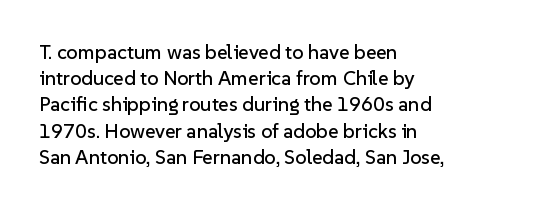
{"italic": "no", "underline": "no", "align": "left", "line_spacing": "normal", "line_spacing_ratio": 1.31, "letter_spacing": "normal", "letter_spacing_em": 0.0, "glyph_px": 20}
